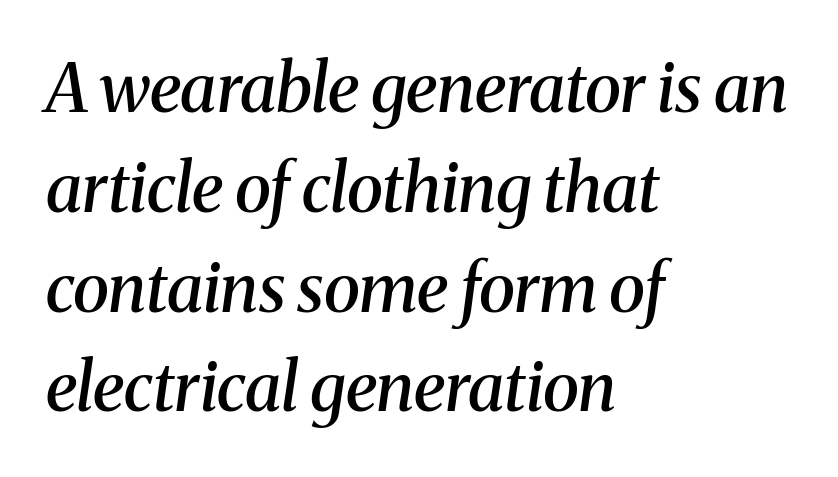
{"serif": "yes", "italic": "yes", "lean": "right", "slant_degrees": 8, "bold": "semi", "weight": "semibold", "width": "normal", "stroke_contrast": "medium", "x_height": "medium", "monospaced": "no", "underline": "no", "align": "left", "line_spacing": "normal", "line_spacing_ratio": 1.49, "letter_spacing": "normal", "letter_spacing_em": 0.0, "glyph_px": 67}
